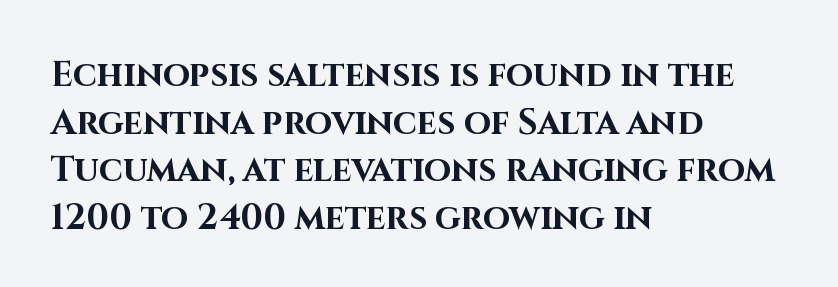
Posture: upright roman. The sample has been set heavy, in full bold. The vertical gap from one line to the next is medium. The rendering uses natural spacing where letterforms have individual widths. I'd call this a sans setting — the letters go barefoot.
